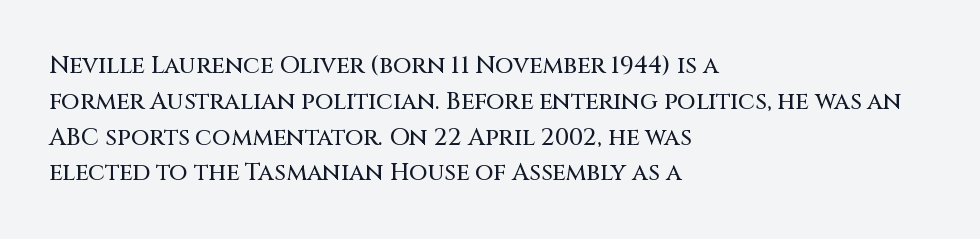
The image shows 24 px text type, upright; set left-aligned, normal line spacing (1.49x), normal letter spacing, not underlined.
